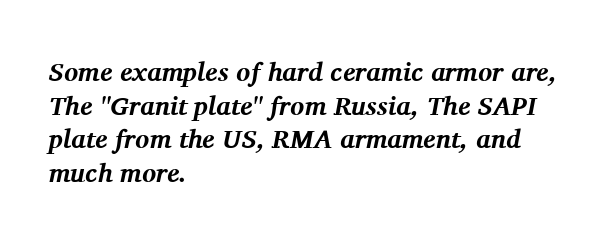
Compared with a centered layout, this one pins lines to the left instead. Decoration check: the copy has no underline. The sample has been set heavy, in full bold. Nothing unusual about the tracking: characters are spaced as the font intends. The specimen reads as italic at a glance.
